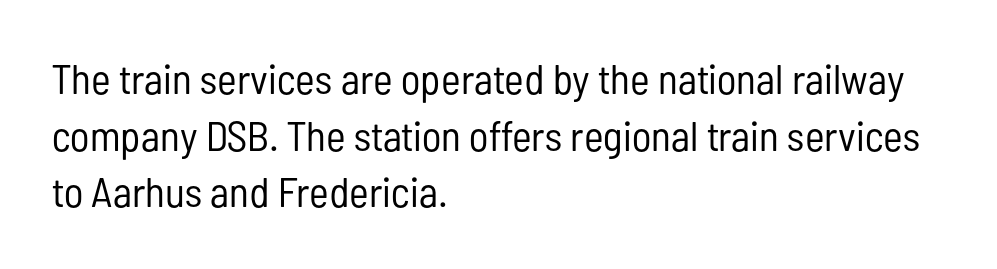
The image shows 42 px regular-weight, condensed sans-serif type, upright; set left-aligned, normal line spacing (1.35x), normal letter spacing, not underlined; low stroke contrast and a medium x-height.
